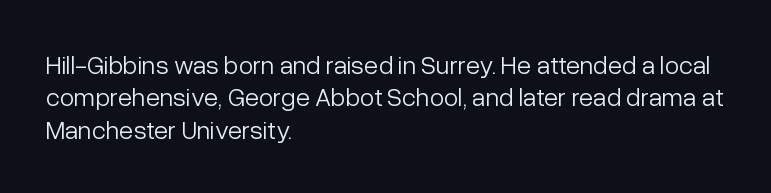
Q: Is the text bold? A: No.
Q: Is the text italic (slanted)? A: No, it is upright.
Q: Is the text underlined? A: No.
Q: How is the paragraph aligned? A: Left-aligned.
Q: Is the spacing between letters normal or unusually wide? A: Normal.
Q: Is the spacing between lines tight, normal or loose? A: Normal.
